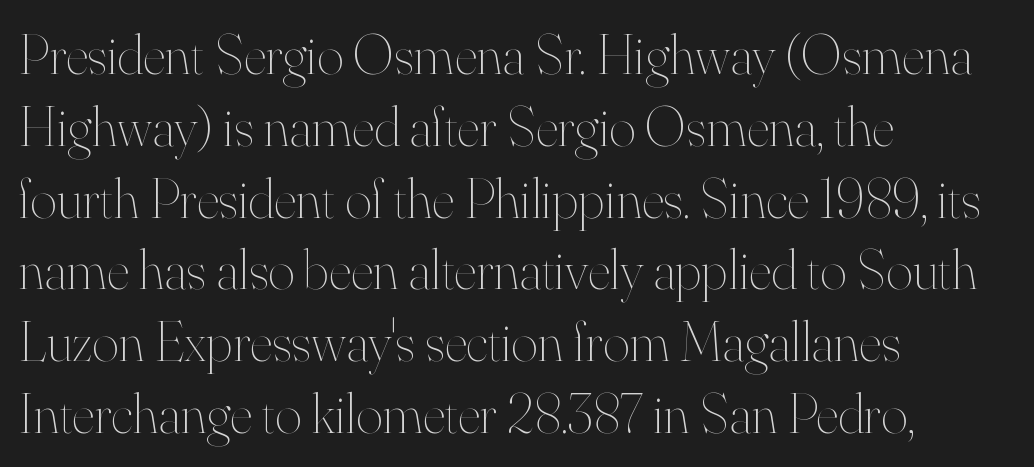
The image shows 57 px thin type, upright; set left-aligned, normal line spacing (1.26x), normal letter spacing, not underlined; high stroke contrast and a small x-height.
